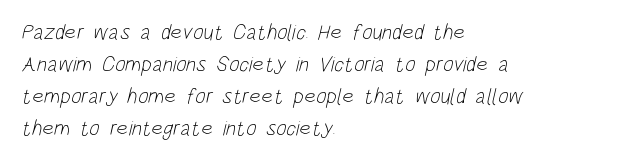
Q: Is the text bold? A: No.
Q: Is the text underlined? A: No.
Q: How is the paragraph aligned? A: Left-aligned.
Q: Is the spacing between letters normal or unusually wide? A: Normal.
Q: Is the spacing between lines tight, normal or loose? A: Normal.
